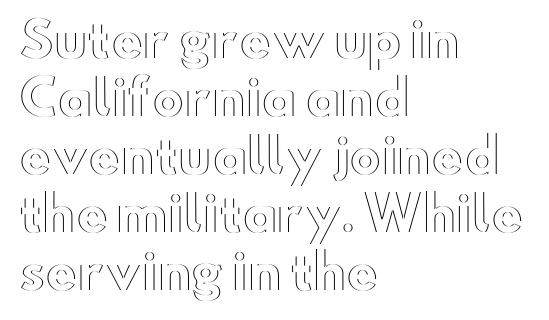
The image shows 48 px wide type, upright; set left-aligned, line spacing 1.21x, normal letter spacing, not underlined; a small x-height.
